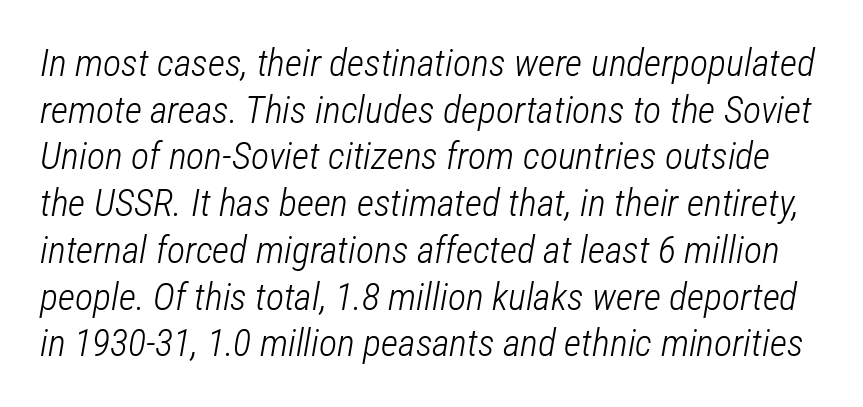
Q: Is the text bold? A: No.
Q: Is the text italic (slanted)? A: Yes, it leans right by about 12 degrees.
Q: Is the text underlined? A: No.
Q: Is the spacing between letters normal or unusually wide? A: Normal.
Q: Width (condensed, normal, or wide)? A: Condensed.
Q: Stroke contrast? A: Low.
Q: x-height? A: Medium.
Q: Monospaced? A: No.
